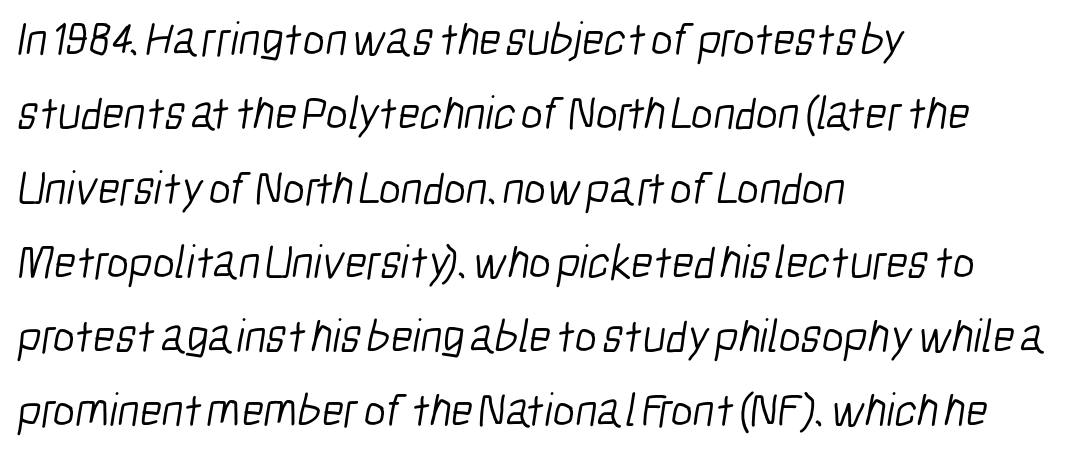
The image shows 47 px light, condensed sans-serif type; set left-aligned, normal line spacing (1.58x), normal letter spacing, not underlined; low stroke contrast and a medium x-height.
